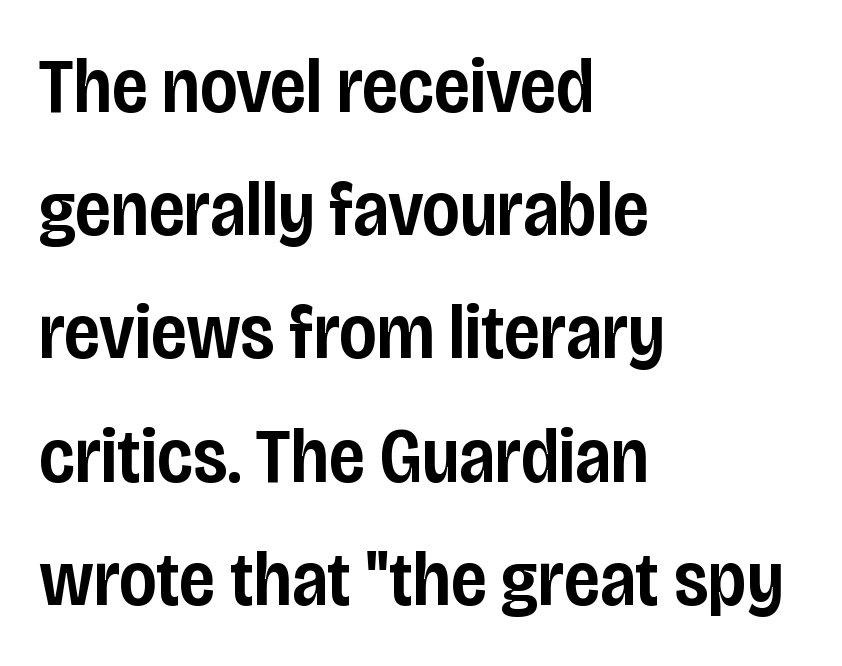
{"serif": "no", "italic": "no", "bold": "semi", "weight": "semibold", "width": "condensed", "stroke_contrast": "low", "x_height": "large", "monospaced": "no", "underline": "no", "align": "left", "line_spacing": "normal", "line_spacing_ratio": 1.58, "letter_spacing": "normal", "letter_spacing_em": 0.0, "glyph_px": 78}
